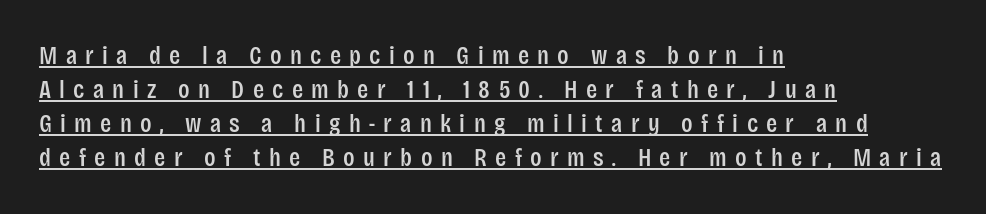
The image shows 26 px text type, upright; set left-aligned, normal line spacing (1.31x), unusually wide letter spacing (+0.32 em), underlined.
